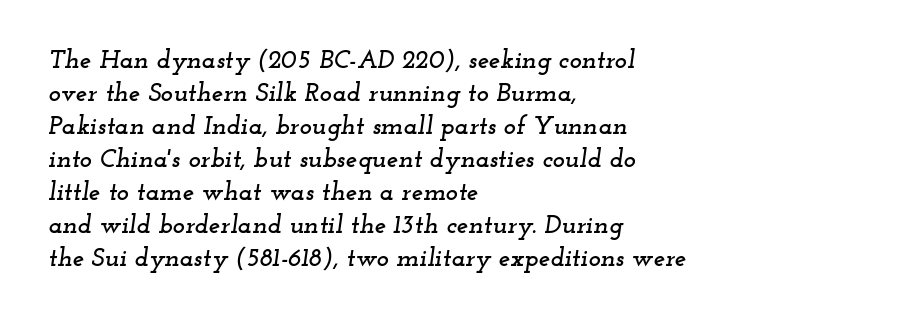
Check under the words: just untouched page. Is the letter spacing exaggerated? No — it looks like the ordinary default. The passage shown stacks its lines at a standard gap. Characters are canted at an angle relative to the baseline's perpendicular.
